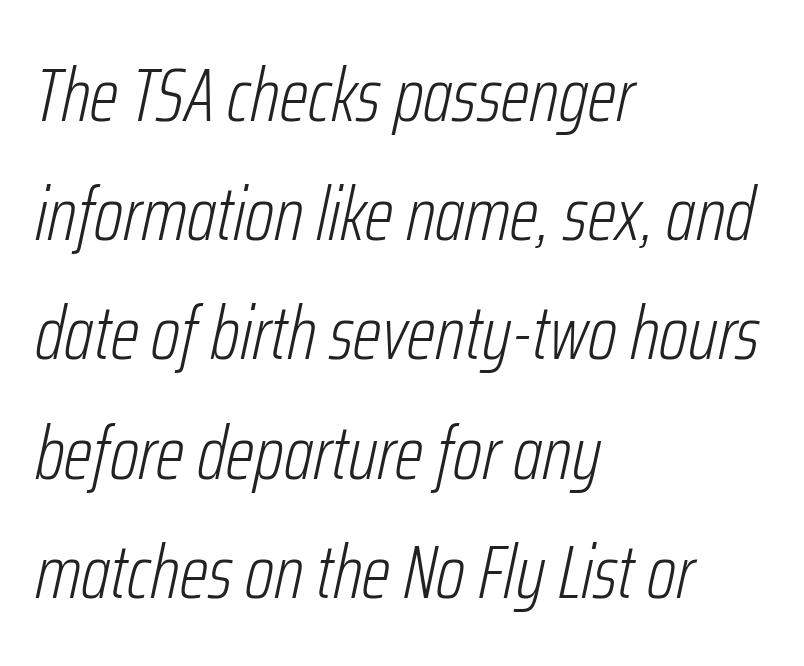
The gap between lines stays unmarked. The passage shown is not bold in any degree. The whole block is typeset with a tilt. Normally led — the rows are evenly, conventionally spaced. Proportional: the letters do not fall into vertical columns.
